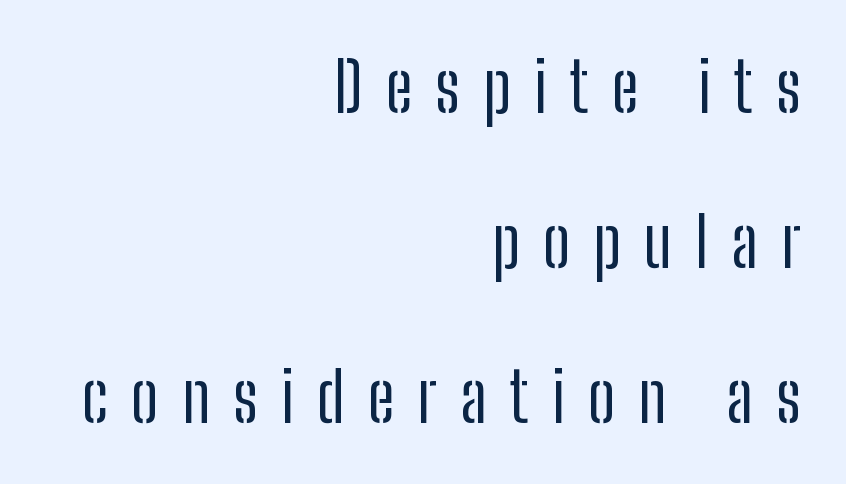
The image shows 69 px regular-weight, condensed sans-serif type, upright; set right-aligned, loose line spacing (2.25x), unusually wide letter spacing (+0.33 em), not underlined; low stroke contrast and a medium x-height.
